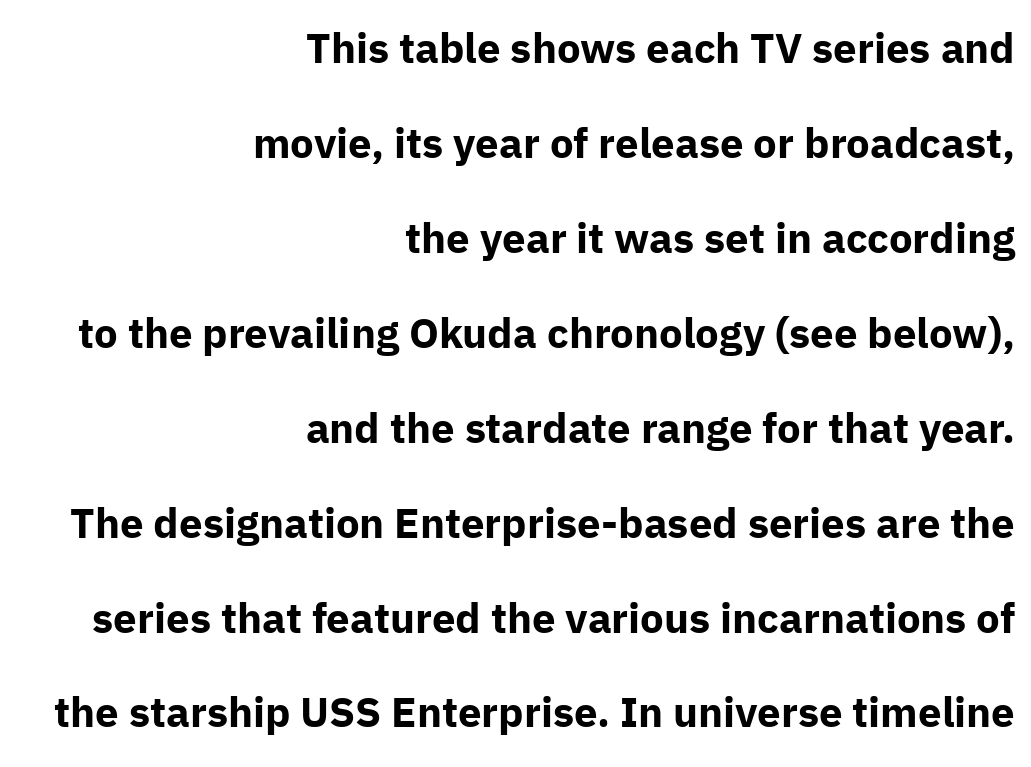
Q: Is the text bold? A: Yes.
Q: Is the text italic (slanted)? A: No, it is upright.
Q: Is the typeface a serif or a sans-serif typeface? A: Sans-serif.
Q: Is the text underlined? A: No.
Q: How is the paragraph aligned? A: Right-aligned.
Q: Is the spacing between letters normal or unusually wide? A: Normal.
Q: Is the spacing between lines tight, normal or loose? A: Loose.
Q: Width (condensed, normal, or wide)? A: Normal.
Q: Stroke contrast? A: Low.
Q: x-height? A: Medium.
Q: Monospaced? A: No.
